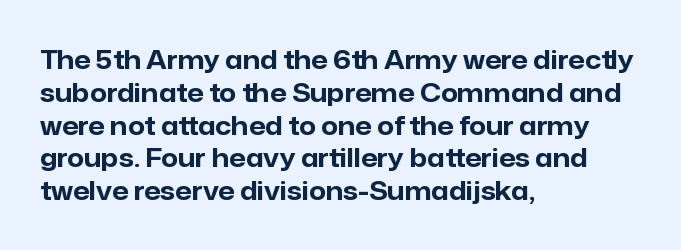
{"italic": "no", "bold": "yes", "underline": "no", "align": "left", "line_spacing": "normal", "line_spacing_ratio": 1.26, "letter_spacing": "normal", "letter_spacing_em": 0.0, "glyph_px": 26}
